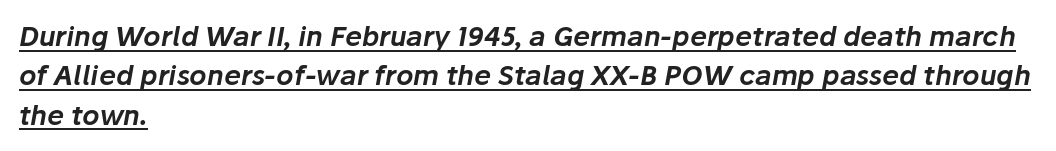
The image shows 27 px text type, italic (leaning right); set left-aligned, normal line spacing (1.46x), normal letter spacing, underlined.
